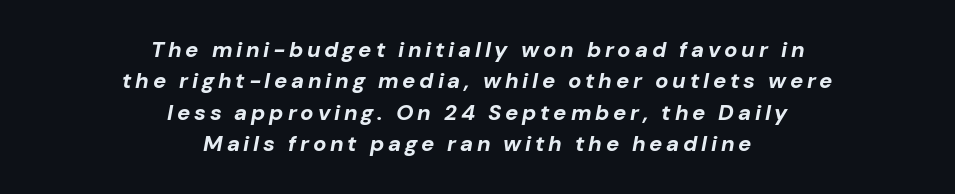
The image shows 22 px bold type, italic (leaning right); set centered, normal line spacing (1.43x), not underlined.
